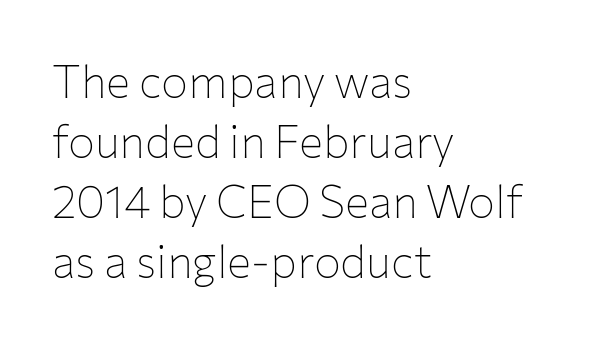
Q: Is the text bold? A: No.
Q: Is the text italic (slanted)? A: No, it is upright.
Q: Is the typeface a serif or a sans-serif typeface? A: Sans-serif.
Q: Is the text underlined? A: No.
Q: How is the paragraph aligned? A: Left-aligned.
Q: Is the spacing between letters normal or unusually wide? A: Normal.
Q: Is the spacing between lines tight, normal or loose? A: Normal.
Q: Width (condensed, normal, or wide)? A: Normal.
Q: Stroke contrast? A: Low.
Q: x-height? A: Medium.
Q: Monospaced? A: No.
